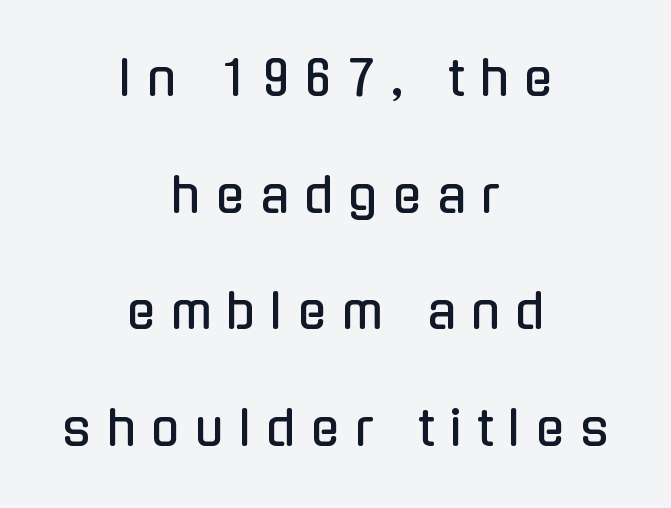
Anything drawn beneath the words? Only blank space. Regarding leading, the lines here are spaced well apart. Alignment: centered. Each letter keeps its own natural width here, so spacing adapts to shape. A typesetter would call this heavily tracked-out type. No italicization has been applied; the sample stays upright.
